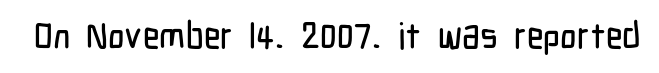
The image shows 36 px condensed sans-serif type, upright; set normal letter spacing, not underlined; low stroke contrast and a medium x-height.
